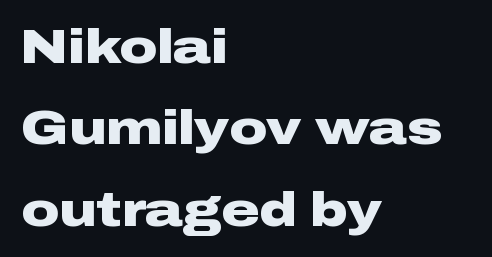
Students, note that the glyphs here touch the page at normal intervals. This is the regular roman posture of the typeface. On the weight axis this lands at bold, roughly 700. The characters display no serif detailing; their extremities are plain. The text block is weighted toward the left margin, trailing off unevenly rightward. The face used here is proportionally spaced, like ordinary book or web type.
